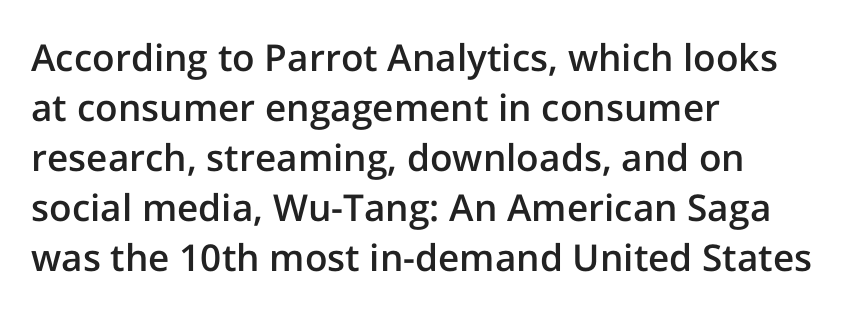
Q: Is the text bold? A: Semi-bold.
Q: Is the text italic (slanted)? A: No, it is upright.
Q: Is the typeface a serif or a sans-serif typeface? A: Sans-serif.
Q: Is the text underlined? A: No.
Q: How is the paragraph aligned? A: Left-aligned.
Q: Is the spacing between letters normal or unusually wide? A: Normal.
Q: Is the spacing between lines tight, normal or loose? A: Normal.
Q: Width (condensed, normal, or wide)? A: Normal.
Q: Stroke contrast? A: Low.
Q: x-height? A: Medium.
Q: Monospaced? A: No.
